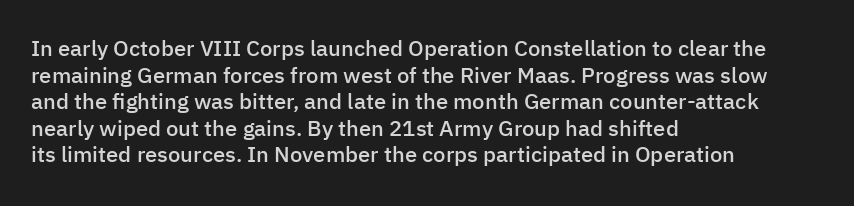
{"italic": "no", "bold": "semi", "underline": "no", "align": "left", "line_spacing_ratio": 1.21, "letter_spacing": "normal", "letter_spacing_em": 0.0, "glyph_px": 22}
